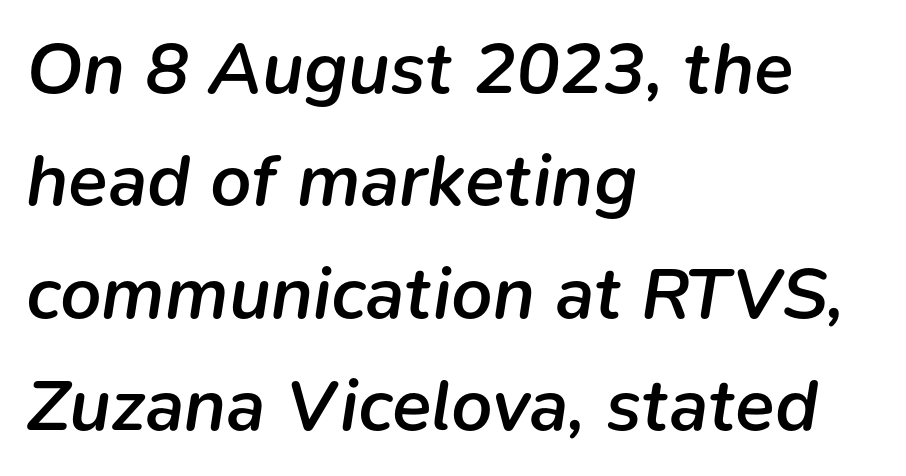
Q: Is the text bold? A: Semi-bold.
Q: Is the text italic (slanted)? A: Yes, it leans right by about 9 degrees.
Q: Is the text underlined? A: No.
Q: How is the paragraph aligned? A: Left-aligned.
Q: Is the spacing between letters normal or unusually wide? A: Normal.
Q: Is the spacing between lines tight, normal or loose? A: Normal.
Q: Width (condensed, normal, or wide)? A: Normal.
Q: Stroke contrast? A: Low.
Q: x-height? A: Medium.
Q: Monospaced? A: No.
